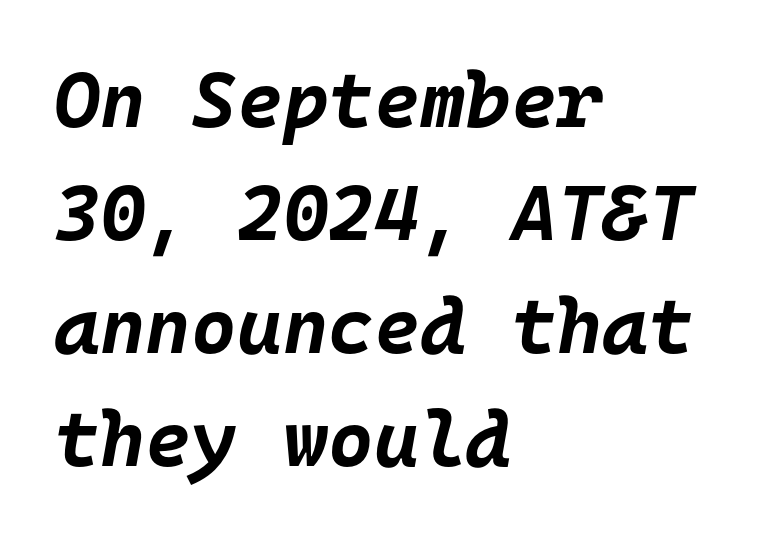
{"italic": "yes", "lean": "right", "slant_degrees": 10, "bold": "yes", "weight": "bold", "width": "normal", "stroke_contrast": "low", "x_height": "large", "monospaced": "yes", "underline": "no", "align": "left", "line_spacing": "normal", "line_spacing_ratio": 1.45, "letter_spacing": "normal", "letter_spacing_em": 0.0, "glyph_px": 78}
